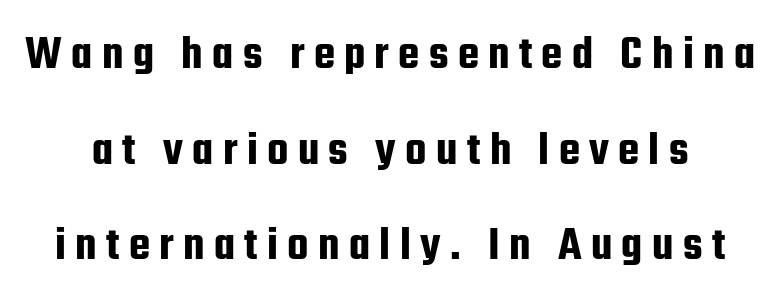
{"serif": "no", "italic": "no", "width": "condensed", "stroke_contrast": "low", "x_height": "medium", "monospaced": "no", "underline": "no", "line_spacing": "loose", "line_spacing_ratio": 1.95, "glyph_px": 49}
